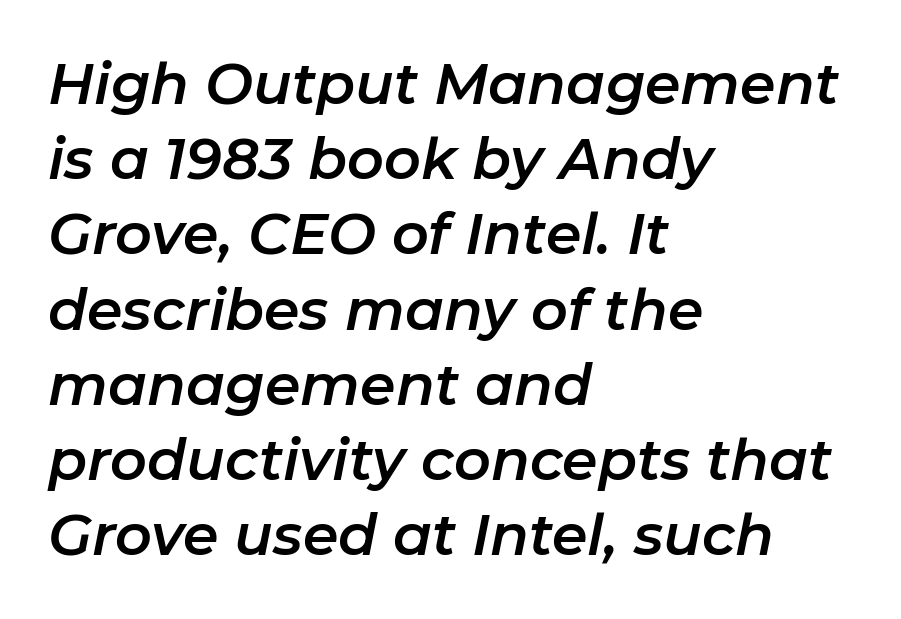
{"italic": "yes", "lean": "right", "slant_degrees": 11, "width": "normal", "stroke_contrast": "low", "x_height": "medium", "monospaced": "no", "underline": "no", "align": "left", "line_spacing": "normal", "line_spacing_ratio": 1.32, "letter_spacing": "normal", "letter_spacing_em": 0.0, "glyph_px": 57}
